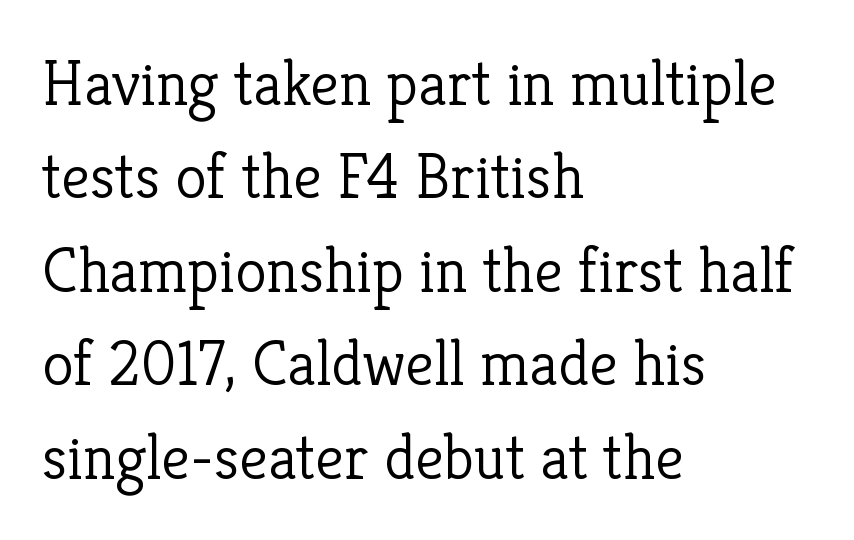
Horizontal bands of white between lines are of average thickness. The baseline area is clear. The type is set solid horizontally, with unmodified tracking. Each letter keeps its own natural width here, so spacing adapts to shape. Typographically, this falls in the serif category.
